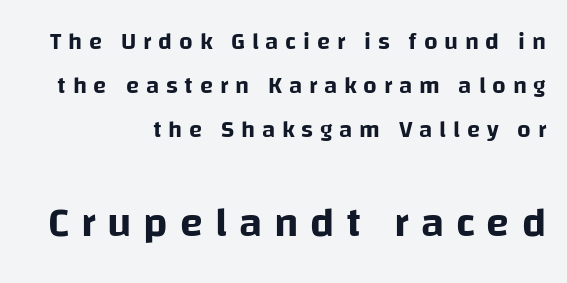
Q: Is the text italic (slanted)? A: No, it is upright.
Q: Is the typeface a serif or a sans-serif typeface? A: Sans-serif.
Q: Is the text underlined? A: No.
Q: How is the paragraph aligned? A: Right-aligned.
Q: Is the spacing between letters normal or unusually wide? A: Unusually wide.
Q: Which block of text is set in a larger size, the first (top) or the second (bottom)? A: The second (bottom) one.
Q: Width (condensed, normal, or wide)? A: Normal.
Q: Stroke contrast? A: Low.
Q: x-height? A: Large.
Q: Monospaced? A: No.
